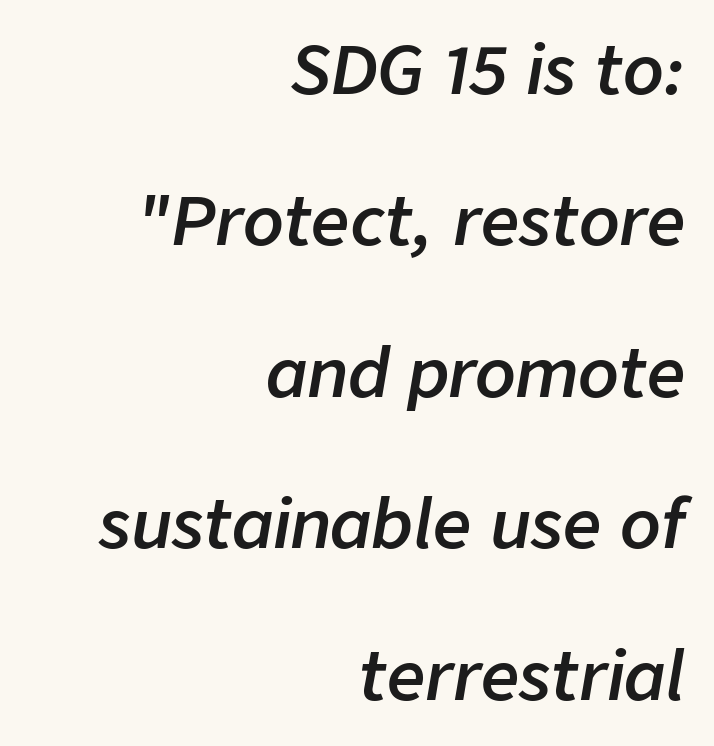
This is the in-between weight designers call semibold or demi. This sample has the flowing, uneven cadence of proportional lettering. Baseline-to-baseline distance is far greater than the letter height. The foot of each line stays bare and open.
